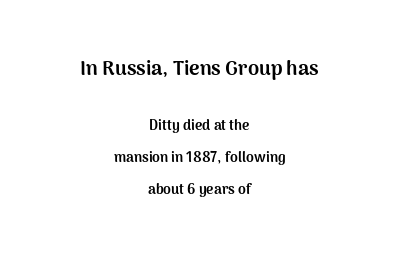
Q: Is the text bold? A: Yes.
Q: Is the text italic (slanted)? A: No, it is upright.
Q: Is the text underlined? A: No.
Q: How is the paragraph aligned? A: Centered.
Q: Is the spacing between letters normal or unusually wide? A: Normal.
Q: Is the spacing between lines tight, normal or loose? A: Loose.
Q: Which block of text is set in a larger size, the first (top) or the second (bottom)? A: The first (top) one.
